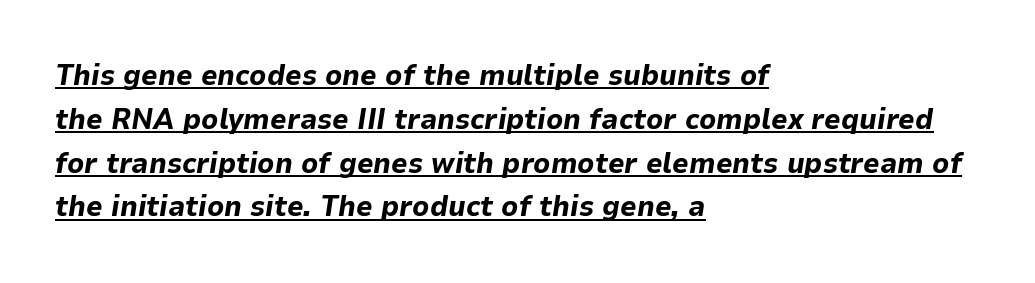
{"italic": "yes", "lean": "right", "slant_degrees": 9, "bold": "yes", "weight": "bold", "width": "normal", "stroke_contrast": "low", "x_height": "medium", "monospaced": "no", "underline": "yes", "align": "left", "line_spacing": "normal", "line_spacing_ratio": 1.51, "letter_spacing": "normal", "letter_spacing_em": 0.0, "glyph_px": 29}
